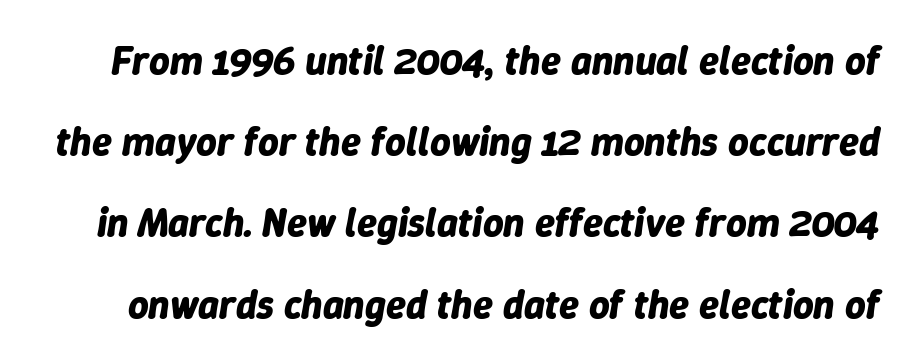
Q: Is the text bold? A: Yes.
Q: Is the text italic (slanted)? A: Yes, it leans right by about 9 degrees.
Q: Is the text underlined? A: No.
Q: Is the spacing between letters normal or unusually wide? A: Normal.
Q: Is the spacing between lines tight, normal or loose? A: Loose.
Q: Width (condensed, normal, or wide)? A: Normal.
Q: Stroke contrast? A: Low.
Q: x-height? A: Medium.
Q: Monospaced? A: No.
